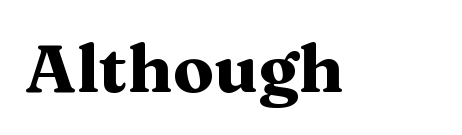
{"serif": "yes", "italic": "no", "bold": "yes", "weight": "heavy", "width": "wide", "stroke_contrast": "medium", "x_height": "medium", "monospaced": "no", "underline": "no", "letter_spacing": "normal", "letter_spacing_em": 0.0, "glyph_px": 68}
